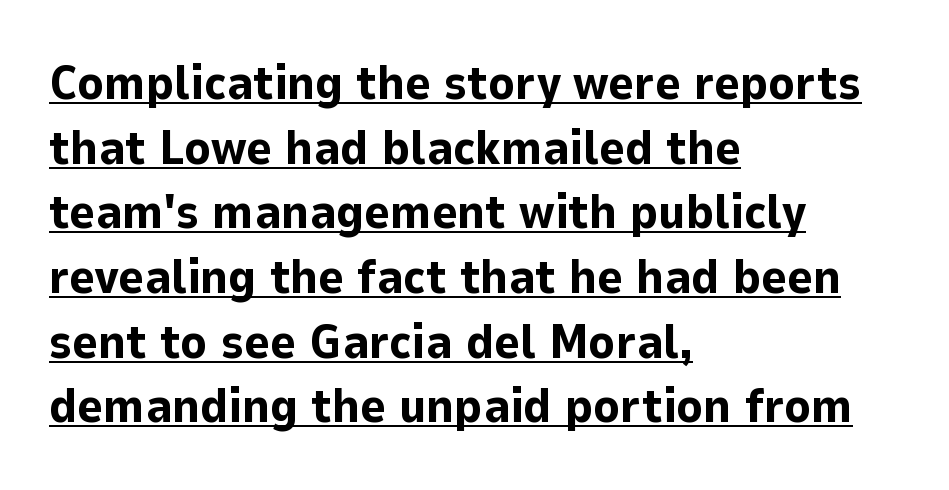
{"serif": "no", "italic": "no", "bold": "yes", "weight": "bold", "width": "normal", "stroke_contrast": "low", "x_height": "medium", "monospaced": "no", "underline": "yes", "align": "left", "line_spacing": "normal", "line_spacing_ratio": 1.32, "letter_spacing": "normal", "letter_spacing_em": 0.0, "glyph_px": 49}
